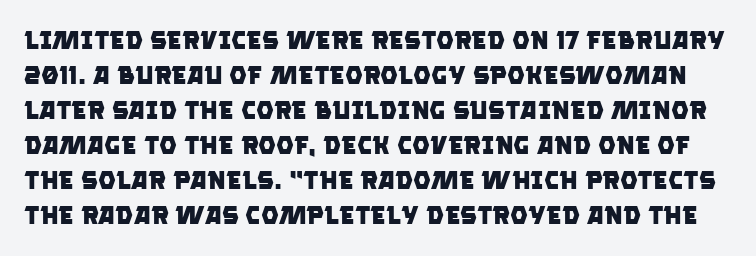
{"bold": "yes", "underline": "no", "line_spacing": "normal", "line_spacing_ratio": 1.4, "letter_spacing": "normal", "letter_spacing_em": 0.0, "glyph_px": 25}
